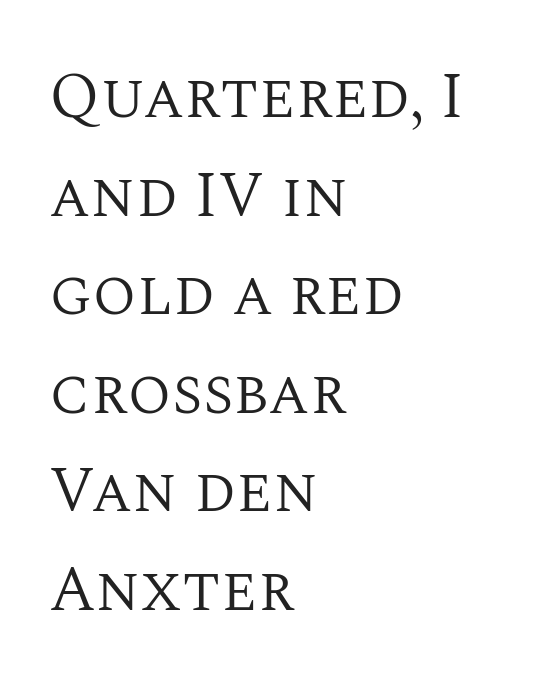
Q: Is the text bold? A: No.
Q: Is the text italic (slanted)? A: No, it is upright.
Q: Is the typeface a serif or a sans-serif typeface? A: Serif.
Q: Is the text underlined? A: No.
Q: How is the paragraph aligned? A: Left-aligned.
Q: Is the spacing between letters normal or unusually wide? A: Normal.
Q: Is the spacing between lines tight, normal or loose? A: Normal.
Q: Width (condensed, normal, or wide)? A: Normal.
Q: Stroke contrast? A: Medium.
Q: x-height? A: Large.
Q: Monospaced? A: No.
